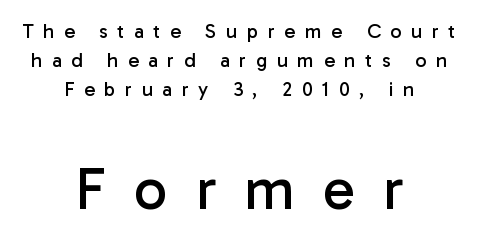
Q: Is the text bold? A: No.
Q: Is the text italic (slanted)? A: No, it is upright.
Q: Is the typeface a serif or a sans-serif typeface? A: Sans-serif.
Q: Is the text underlined? A: No.
Q: How is the paragraph aligned? A: Centered.
Q: Is the spacing between letters normal or unusually wide? A: Unusually wide.
Q: Is the spacing between lines tight, normal or loose? A: Normal.
Q: Which block of text is set in a larger size, the first (top) or the second (bottom)? A: The second (bottom) one.
Q: Width (condensed, normal, or wide)? A: Normal.
Q: Stroke contrast? A: Low.
Q: x-height? A: Medium.
Q: Monospaced? A: No.
